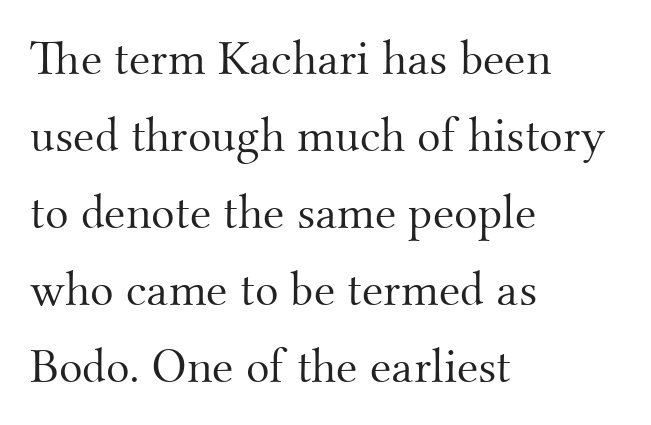
Q: Is the text bold? A: No.
Q: Is the text italic (slanted)? A: No, it is upright.
Q: Is the typeface a serif or a sans-serif typeface? A: Serif.
Q: Is the text underlined? A: No.
Q: How is the paragraph aligned? A: Left-aligned.
Q: Is the spacing between letters normal or unusually wide? A: Normal.
Q: Is the spacing between lines tight, normal or loose? A: Normal.
Q: Width (condensed, normal, or wide)? A: Normal.
Q: Stroke contrast? A: Medium.
Q: x-height? A: Small.
Q: Monospaced? A: No.
